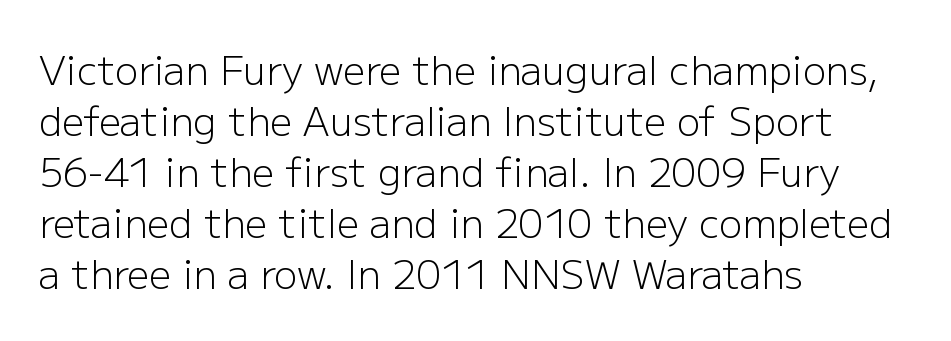
{"serif": "no", "italic": "no", "bold": "no", "weight": "light", "width": "normal", "stroke_contrast": "low", "x_height": "medium", "monospaced": "no", "underline": "no", "align": "left", "line_spacing": "normal", "line_spacing_ratio": 1.31, "letter_spacing": "normal", "letter_spacing_em": 0.0, "glyph_px": 39}
